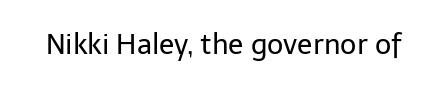
Q: Is the text bold? A: No.
Q: Is the text italic (slanted)? A: No, it is upright.
Q: Is the typeface a serif or a sans-serif typeface? A: Sans-serif.
Q: Is the text underlined? A: No.
Q: Is the spacing between letters normal or unusually wide? A: Normal.
Q: Width (condensed, normal, or wide)? A: Normal.
Q: Stroke contrast? A: Low.
Q: x-height? A: Medium.
Q: Monospaced? A: No.
